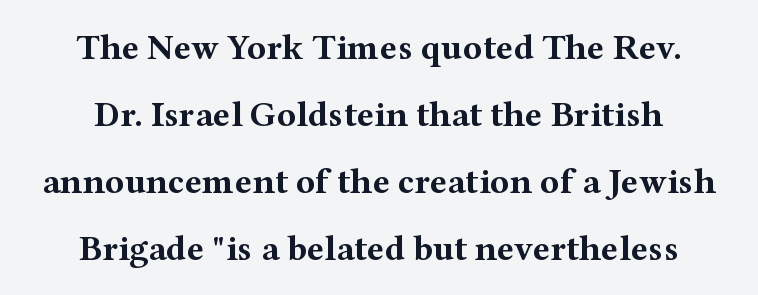
{"serif": "yes", "italic": "no", "bold": "yes", "weight": "bold", "width": "wide", "stroke_contrast": "medium", "x_height": "medium", "monospaced": "no", "underline": "no", "align": "center", "line_spacing_ratio": 1.86, "letter_spacing": "normal", "letter_spacing_em": 0.0, "glyph_px": 36}
